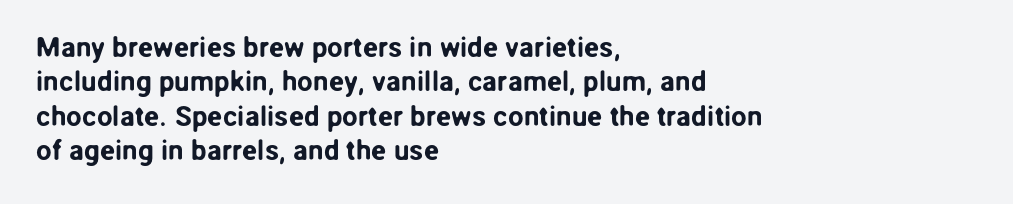
Q: Is the text italic (slanted)? A: No, it is upright.
Q: Is the typeface a serif or a sans-serif typeface? A: Sans-serif.
Q: Is the text underlined? A: No.
Q: How is the paragraph aligned? A: Left-aligned.
Q: Is the spacing between letters normal or unusually wide? A: Normal.
Q: Width (condensed, normal, or wide)? A: Normal.
Q: Stroke contrast? A: Low.
Q: x-height? A: Medium.
Q: Monospaced? A: No.
